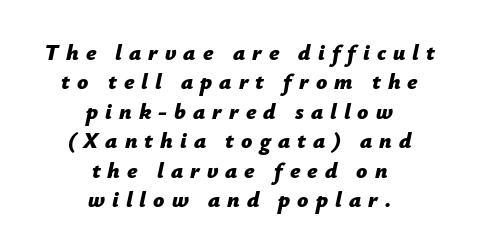
The image shows 22 px bold type, italic (leaning right); set centered, normal line spacing (1.34x), unusually wide letter spacing (+0.32 em), not underlined.
